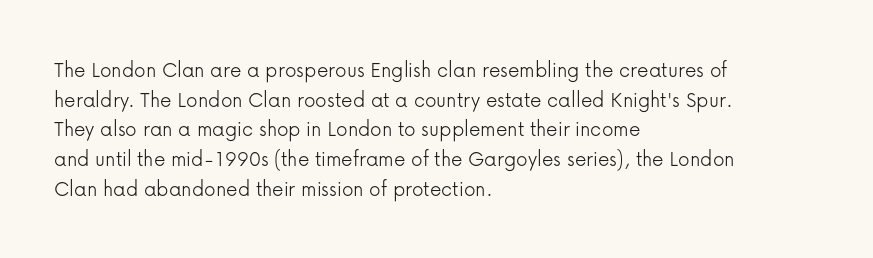
The lines sit at an ordinary, default distance from one another. The rag falls on the right side of this text block. The characters are drawn with everyday or finer stroke widths. Descender tails drop into unmarked territory.
